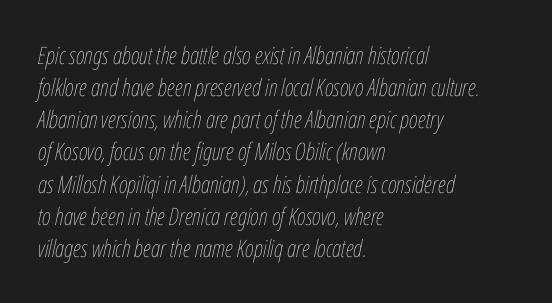
The image shows 24 px text type, italic (leaning right); set left-aligned, normal line spacing (1.34x), normal letter spacing, not underlined.
